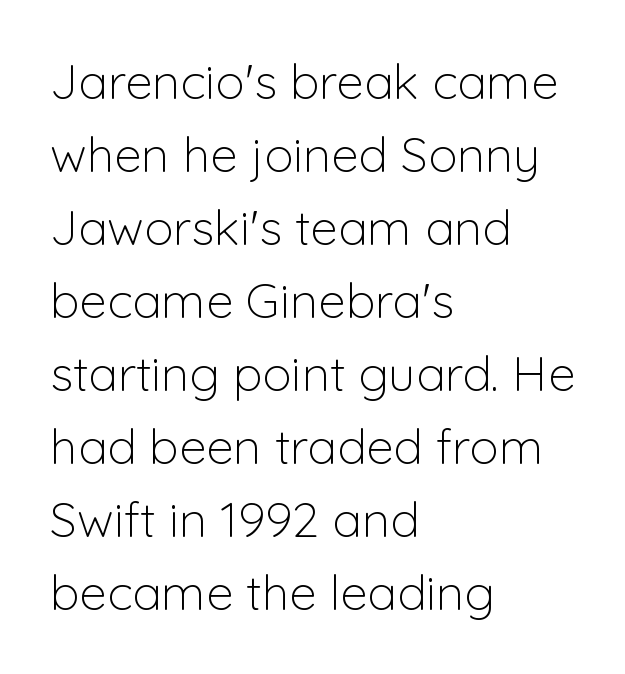
Q: Is the text bold? A: No.
Q: Is the text italic (slanted)? A: No, it is upright.
Q: Is the typeface a serif or a sans-serif typeface? A: Sans-serif.
Q: Is the text underlined? A: No.
Q: How is the paragraph aligned? A: Left-aligned.
Q: Is the spacing between letters normal or unusually wide? A: Normal.
Q: Is the spacing between lines tight, normal or loose? A: Normal.
Q: Width (condensed, normal, or wide)? A: Normal.
Q: Stroke contrast? A: Low.
Q: x-height? A: Medium.
Q: Monospaced? A: No.
